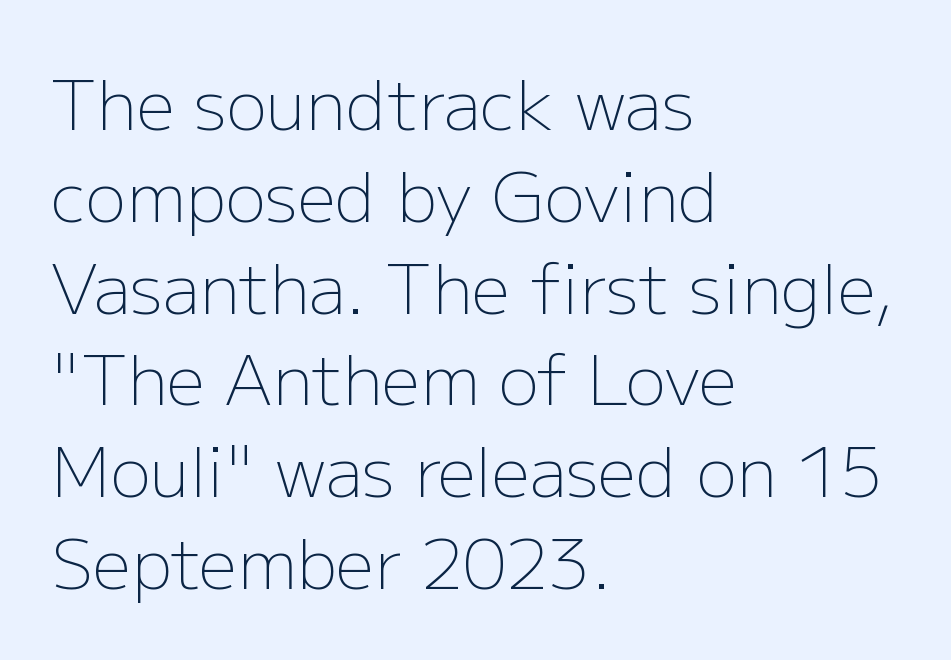
{"serif": "no", "italic": "no", "bold": "no", "weight": "light", "width": "normal", "stroke_contrast": "low", "x_height": "medium", "monospaced": "no", "underline": "no", "align": "left", "line_spacing": "normal", "line_spacing_ratio": 1.35, "letter_spacing": "normal", "letter_spacing_em": 0.0, "glyph_px": 68}
